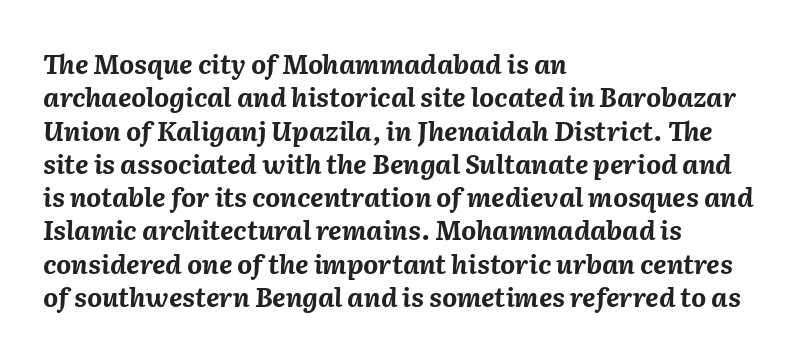
Q: Is the text bold? A: Yes.
Q: Is the text italic (slanted)? A: Yes, it leans right by about 2 degrees.
Q: Is the text underlined? A: No.
Q: How is the paragraph aligned? A: Left-aligned.
Q: Is the spacing between letters normal or unusually wide? A: Normal.
Q: Is the spacing between lines tight, normal or loose? A: Normal.
